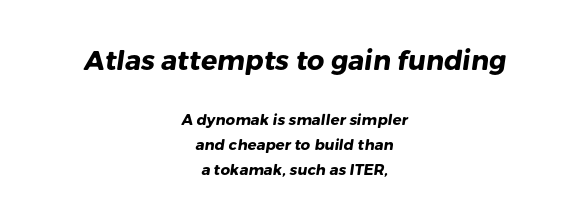
Q: Is the text bold? A: Yes.
Q: Is the text underlined? A: No.
Q: How is the paragraph aligned? A: Centered.
Q: Is the spacing between letters normal or unusually wide? A: Normal.
Q: Is the spacing between lines tight, normal or loose? A: Normal.
Q: Which block of text is set in a larger size, the first (top) or the second (bottom)? A: The first (top) one.
